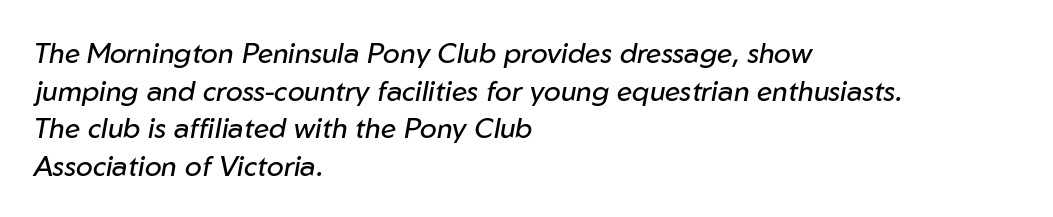
{"italic": "yes", "lean": "right", "slant_degrees": 10, "bold": "no", "weight": "regular", "width": "normal", "stroke_contrast": "low", "x_height": "medium", "monospaced": "no", "underline": "no", "align": "left", "line_spacing": "normal", "line_spacing_ratio": 1.34, "letter_spacing": "normal", "letter_spacing_em": 0.0, "glyph_px": 28}
